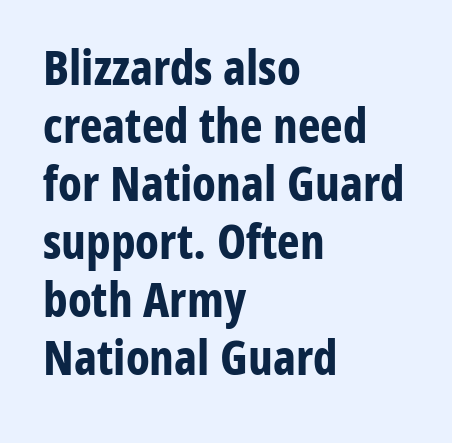
Beneath every word, the page is bare. The setting favours the left margin, as ordinary paragraphs usually do. You could not count columns in this text — the font is proportionally spaced. Words appear dense and cohesive because spacing is normal. Every stem runs plumb, perpendicular to the baseline.
